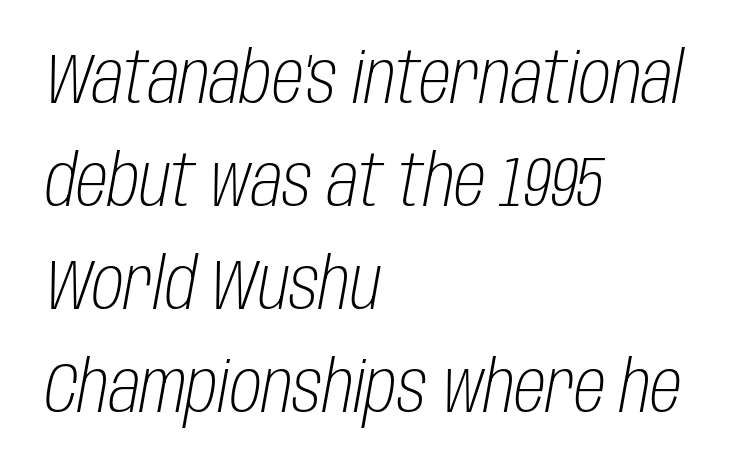
{"italic": "yes", "lean": "right", "slant_degrees": 10, "bold": "no", "weight": "light", "width": "condensed", "stroke_contrast": "low", "x_height": "large", "monospaced": "no", "underline": "no", "align": "left", "line_spacing": "normal", "line_spacing_ratio": 1.43, "letter_spacing": "normal", "letter_spacing_em": 0.0, "glyph_px": 72}
